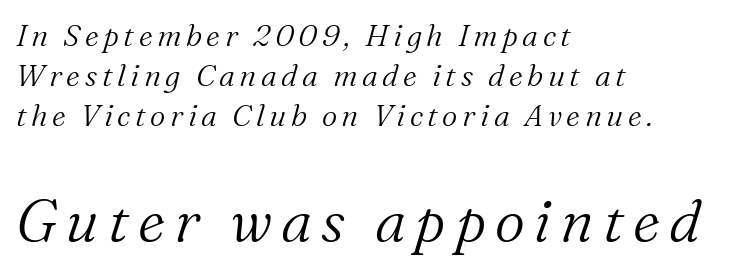
{"serif": "yes", "italic": "yes", "lean": "right", "slant_degrees": 16, "bold": "no", "weight": "light", "width": "normal", "stroke_contrast": "medium", "x_height": "medium", "monospaced": "no", "underline": "no", "align": "left", "line_spacing": "normal", "line_spacing_ratio": 1.33, "larger_block": "second", "size_ratio": 1.97, "glyph_px": 59}
